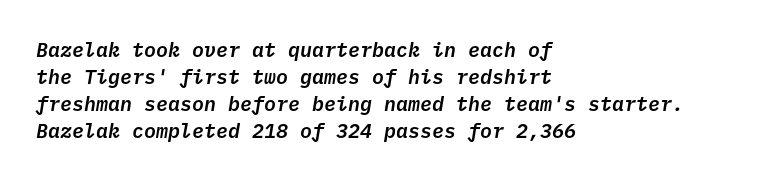
{"italic": "yes", "lean": "right", "slant_degrees": 10, "underline": "no", "align": "left", "line_spacing": "normal", "line_spacing_ratio": 1.35, "letter_spacing": "normal", "letter_spacing_em": 0.0, "glyph_px": 20}
